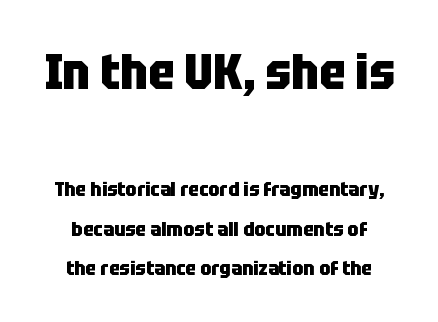
The image shows 49 px heavy, condensed sans-serif type, upright; set loose line spacing (1.98x), normal letter spacing, not underlined; the first (top) block is 2.45x larger; low stroke contrast and a large x-height.
